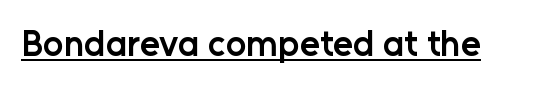
Each letter keeps its own natural width here, so spacing adapts to shape. Every letter is mildly thick-stroked: semibold rather than bold. Is the letter spacing exaggerated? No — it looks like the ordinary default. Underlining? Definitely there. Serifs: no, the terminals of the letterforms are clean. Italic: no, the glyphs are upright roman.
